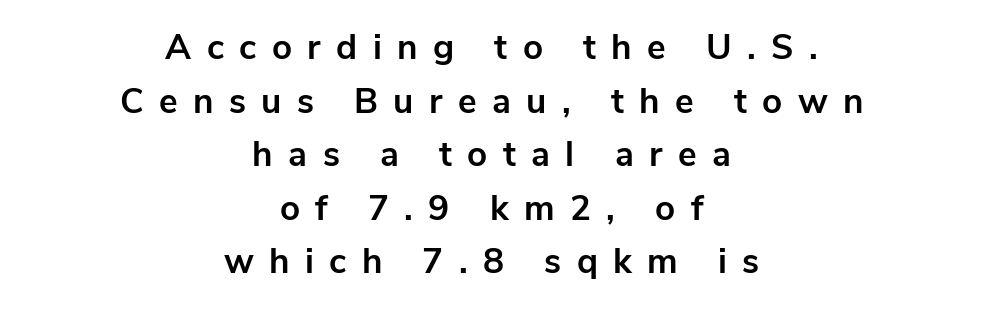
Q: Is the text bold? A: Yes.
Q: Is the text italic (slanted)? A: No, it is upright.
Q: Is the typeface a serif or a sans-serif typeface? A: Sans-serif.
Q: Is the text underlined? A: No.
Q: How is the paragraph aligned? A: Centered.
Q: Is the spacing between letters normal or unusually wide? A: Unusually wide.
Q: Is the spacing between lines tight, normal or loose? A: Normal.
Q: Width (condensed, normal, or wide)? A: Normal.
Q: Stroke contrast? A: Low.
Q: x-height? A: Medium.
Q: Monospaced? A: No.
